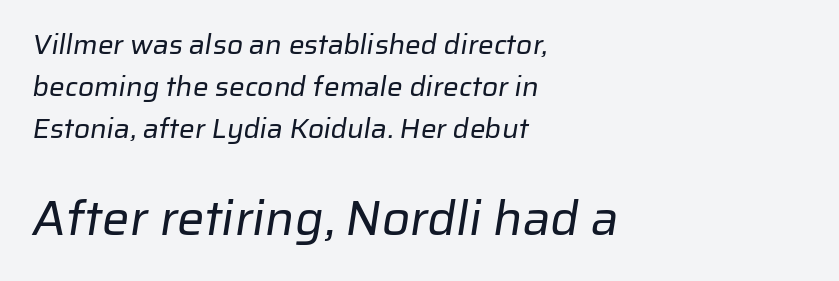
{"serif": "no", "bold": "no", "weight": "regular", "width": "normal", "stroke_contrast": "low", "x_height": "medium", "monospaced": "no", "underline": "no", "align": "left", "line_spacing": "normal", "line_spacing_ratio": 1.5, "letter_spacing": "normal", "letter_spacing_em": 0.0, "larger_block": "second", "size_ratio": 1.75, "glyph_px": 49}
